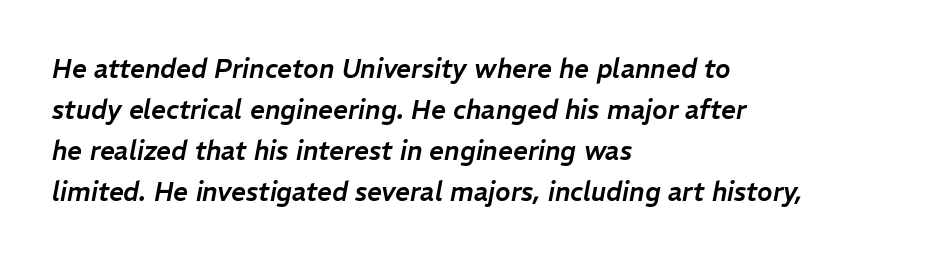
Q: Is the text italic (slanted)? A: Yes, it leans right by about 11 degrees.
Q: Is the text underlined? A: No.
Q: How is the paragraph aligned? A: Left-aligned.
Q: Is the spacing between letters normal or unusually wide? A: Normal.
Q: Is the spacing between lines tight, normal or loose? A: Normal.
